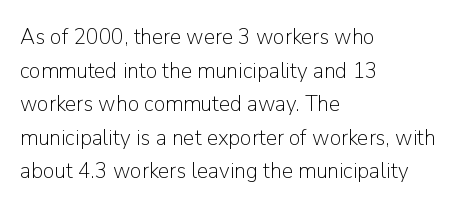
Q: Is the text bold? A: No.
Q: Is the text italic (slanted)? A: No, it is upright.
Q: Is the text underlined? A: No.
Q: How is the paragraph aligned? A: Left-aligned.
Q: Is the spacing between letters normal or unusually wide? A: Normal.
Q: Is the spacing between lines tight, normal or loose? A: Normal.
